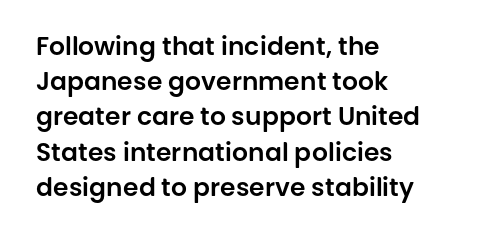
Posture: straight, roman, zero tilt. This rendering uses left alignment, leaving the right contour irregular. This sample keeps an unexceptional amount of space between lines. Bare-footed words on every line.
